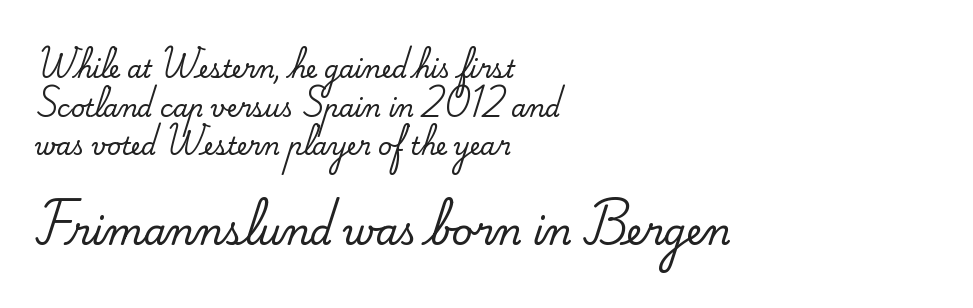
{"serif": "yes", "width": "normal", "stroke_contrast": "medium", "x_height": "small", "monospaced": "no", "underline": "no", "align": "left", "line_spacing": "normal", "line_spacing_ratio": 1.61, "letter_spacing": "normal", "letter_spacing_em": 0.0, "larger_block": "second", "size_ratio": 1.5, "glyph_px": 36}
